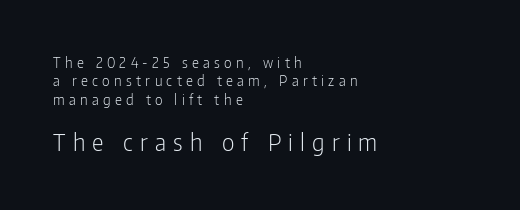
The image shows 23 px text type, upright; set left-aligned, normal line spacing (1.32x), unusually wide letter spacing (+0.31 em), not underlined; the second (bottom) block is 1.64x larger.
